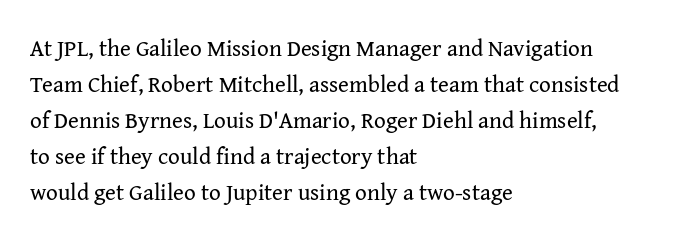
{"italic": "no", "bold": "no", "underline": "no", "align": "left", "line_spacing": "normal", "line_spacing_ratio": 1.56, "letter_spacing": "normal", "letter_spacing_em": 0.0, "glyph_px": 23}
